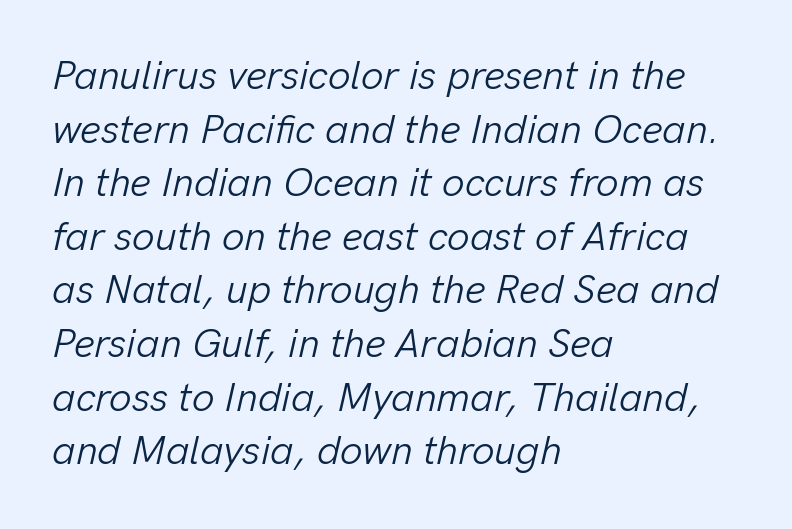
Q: Is the text bold? A: No.
Q: Is the text italic (slanted)? A: Yes, it leans right by about 13 degrees.
Q: Is the text underlined? A: No.
Q: How is the paragraph aligned? A: Left-aligned.
Q: Is the spacing between letters normal or unusually wide? A: Normal.
Q: Is the spacing between lines tight, normal or loose? A: Normal.
Q: Width (condensed, normal, or wide)? A: Normal.
Q: Stroke contrast? A: Low.
Q: x-height? A: Medium.
Q: Monospaced? A: No.
